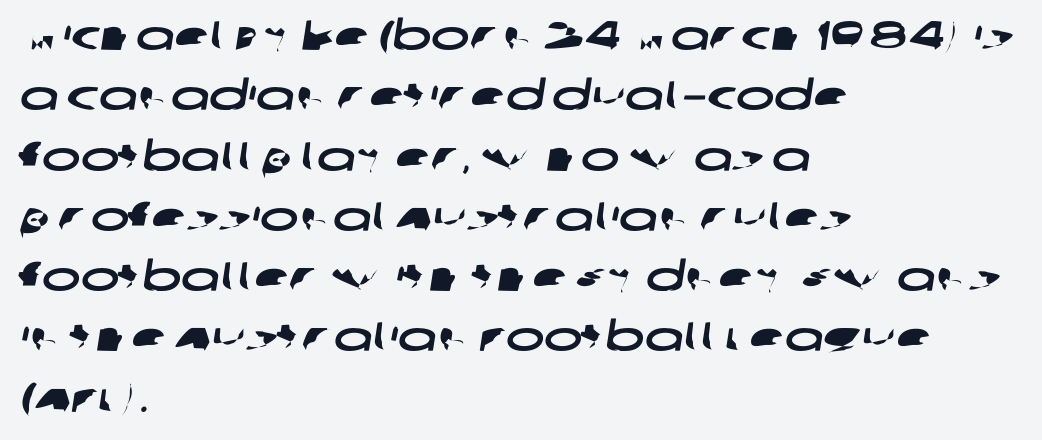
A typesetter would call this proportional, since set widths differ per character. This rendering employs a face without finishing strokes, i.e., a sans-serif. Rows of type keep a routine distance in the vertical direction. Caption: standard tracking, unaltered.
